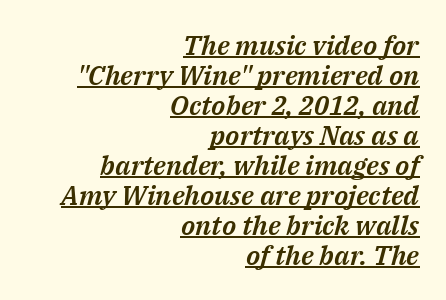
The image shows 27 px text type, italic (leaning right); set right-aligned, tight line spacing (1.11x), normal letter spacing, underlined.
